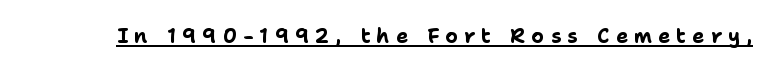
The image shows 20 px bold type, upright; set unusually wide letter spacing (+0.31 em), underlined.
